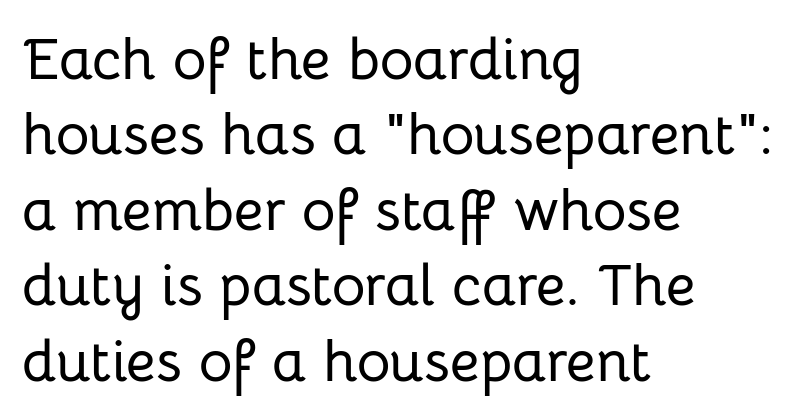
Q: Is the text italic (slanted)? A: No, it is upright.
Q: Is the typeface a serif or a sans-serif typeface? A: Sans-serif.
Q: Is the text underlined? A: No.
Q: How is the paragraph aligned? A: Left-aligned.
Q: Is the spacing between letters normal or unusually wide? A: Normal.
Q: Is the spacing between lines tight, normal or loose? A: Normal.
Q: Width (condensed, normal, or wide)? A: Normal.
Q: Stroke contrast? A: Low.
Q: x-height? A: Medium.
Q: Monospaced? A: No.
